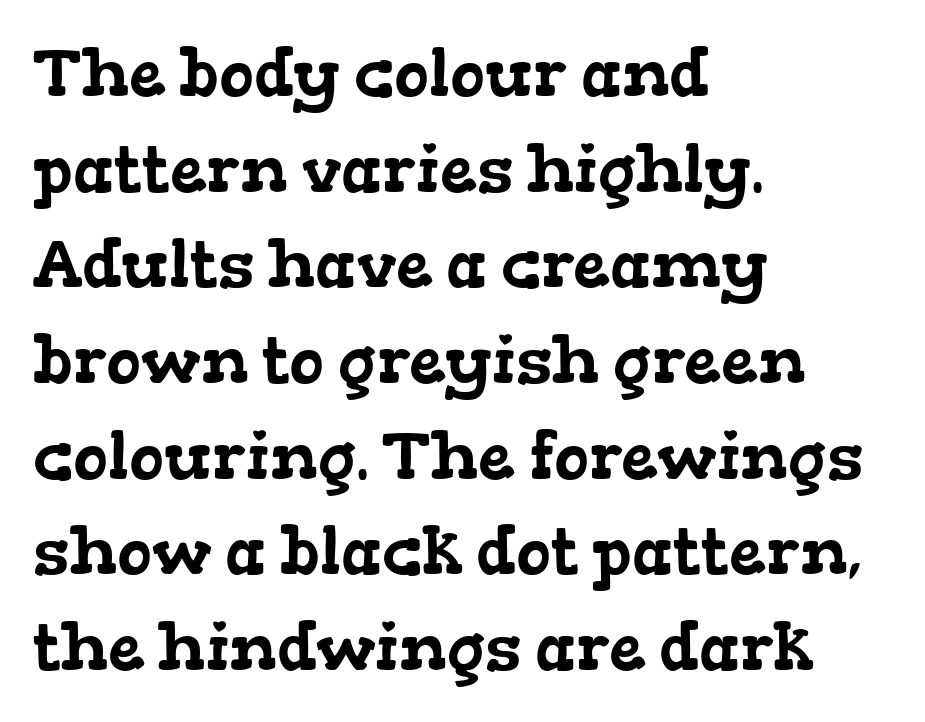
Do the characters align in a grid? No, the font is proportional. Rows of type keep a routine distance in the vertical direction. The characters display serif detailing at their extremities. Unmarked baselines from the first word to the last.
